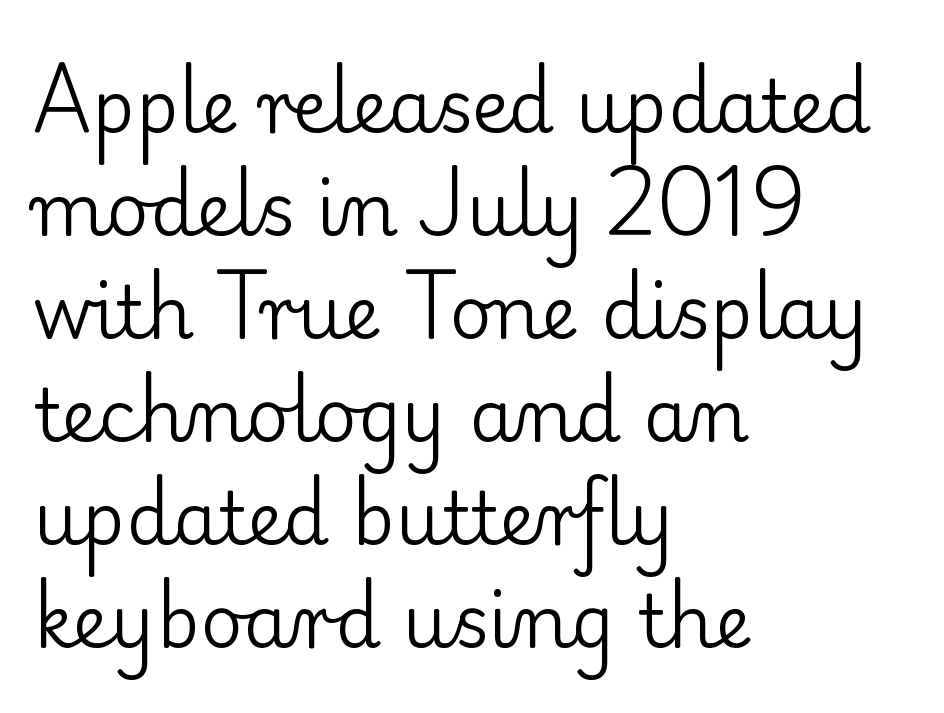
{"serif": "yes", "italic": "no", "bold": "no", "weight": "regular", "width": "normal", "stroke_contrast": "low", "x_height": "small", "monospaced": "no", "underline": "no", "align": "left", "line_spacing": "normal", "line_spacing_ratio": 1.41, "letter_spacing": "normal", "letter_spacing_em": 0.0, "glyph_px": 73}
